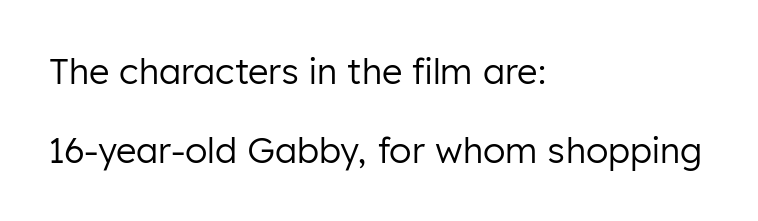
The strokes are not fattened; the text isn't bold. A typesetter would call this proportional, since set widths differ per character. Every row of glyphs begins at an identical x-position on the left. Quick note: interline space is abundant. The type is set solid horizontally, with unmodified tracking.
